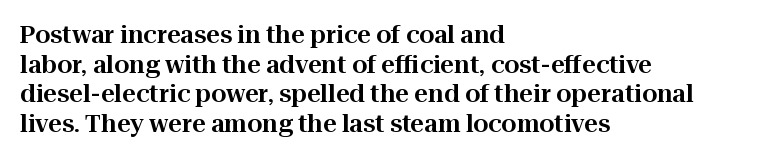
The image shows 24 px text type, upright; set left-aligned, line spacing 1.23x, normal letter spacing, not underlined.
